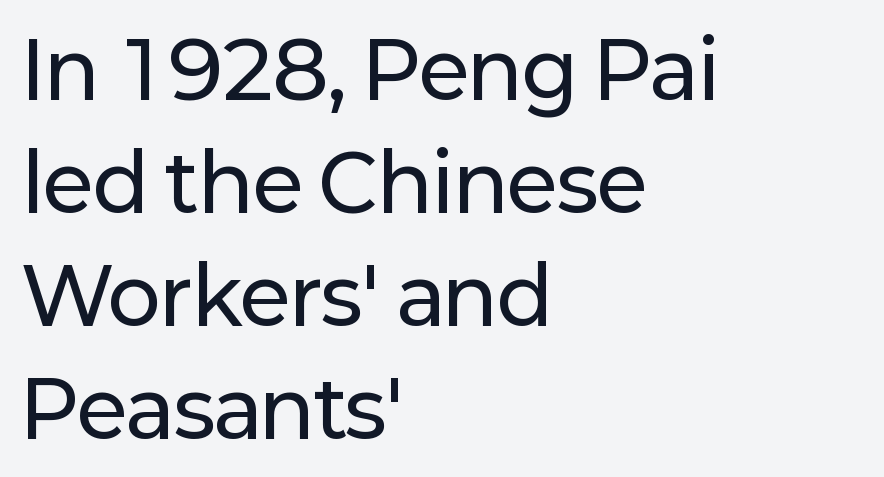
{"serif": "no", "italic": "no", "width": "normal", "stroke_contrast": "low", "x_height": "medium", "monospaced": "no", "underline": "no", "align": "left", "line_spacing": "normal", "line_spacing_ratio": 1.43, "letter_spacing": "normal", "letter_spacing_em": 0.0, "glyph_px": 79}
